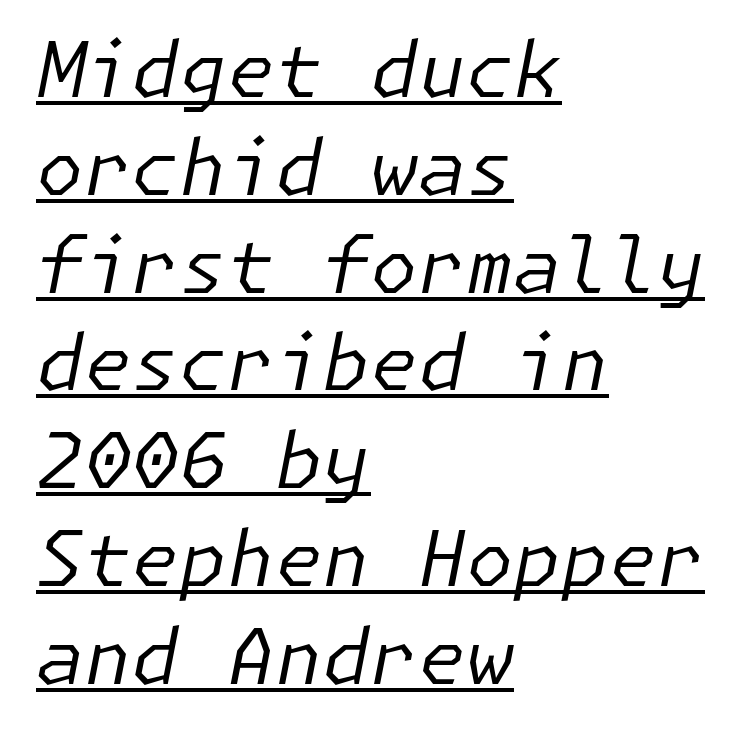
Q: Is the text bold? A: No.
Q: Is the text italic (slanted)? A: Yes, it leans right by about 11 degrees.
Q: Is the text underlined? A: Yes.
Q: How is the paragraph aligned? A: Left-aligned.
Q: Is the spacing between letters normal or unusually wide? A: Normal.
Q: Is the spacing between lines tight, normal or loose? A: Normal.
Q: Width (condensed, normal, or wide)? A: Normal.
Q: Stroke contrast? A: Low.
Q: x-height? A: Medium.
